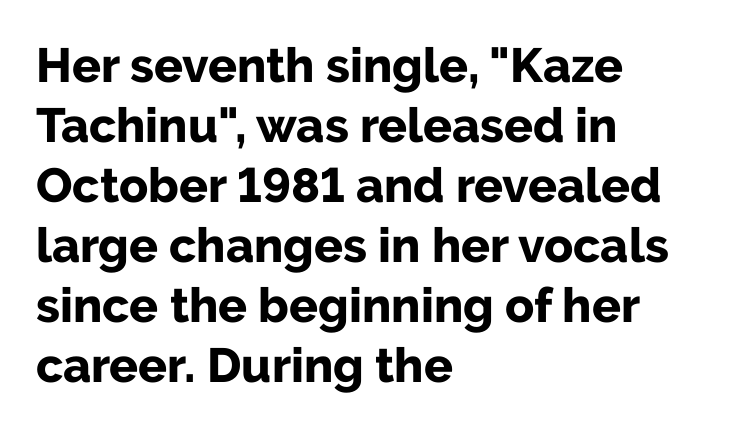
Q: Is the text bold? A: Yes.
Q: Is the text italic (slanted)? A: No, it is upright.
Q: Is the typeface a serif or a sans-serif typeface? A: Sans-serif.
Q: Is the text underlined? A: No.
Q: How is the paragraph aligned? A: Left-aligned.
Q: Is the spacing between letters normal or unusually wide? A: Normal.
Q: Is the spacing between lines tight, normal or loose? A: Normal.
Q: Width (condensed, normal, or wide)? A: Normal.
Q: Stroke contrast? A: Low.
Q: x-height? A: Medium.
Q: Monospaced? A: No.
